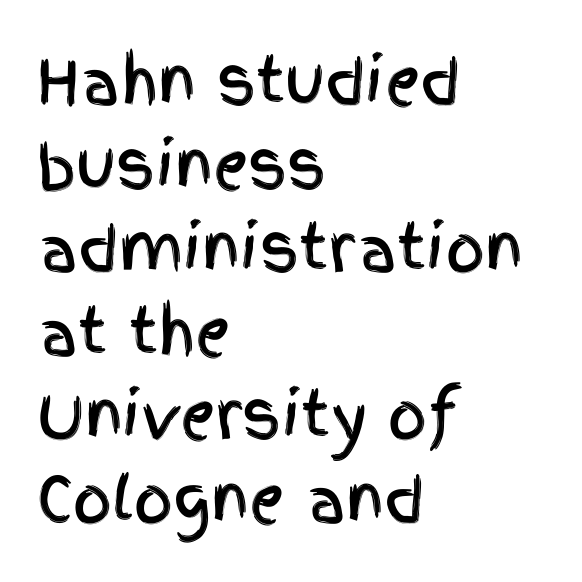
{"serif": "no", "italic": "no", "width": "condensed", "x_height": "large", "monospaced": "no", "underline": "no", "align": "left", "line_spacing": "normal", "line_spacing_ratio": 1.37, "letter_spacing": "normal", "letter_spacing_em": 0.0, "glyph_px": 61}
